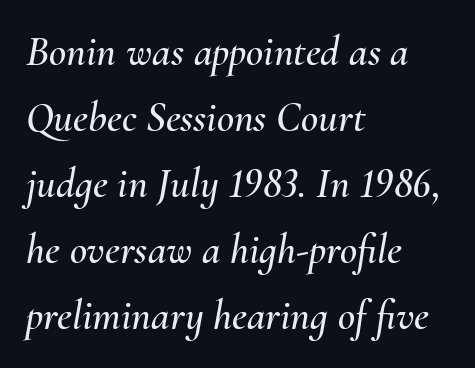
Compared with ordinary roman type, these characters are visibly tilted. Horizontal alignment here is leftward, the default for most running prose. Successive baselines arrive at the customary interval. The strip under each line holds only bare page.
